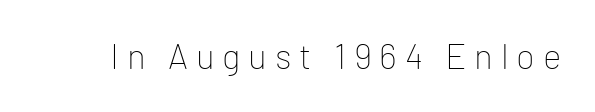
The gap between lines stays unmarked. The passage shown is typed in a proportional face where columns would drift. Does the lettering tilt? It doesn't — this is upright. Spacing between characters has been opened up far beyond the box default. The typeface has the unassuming heft of standard copy or less.
